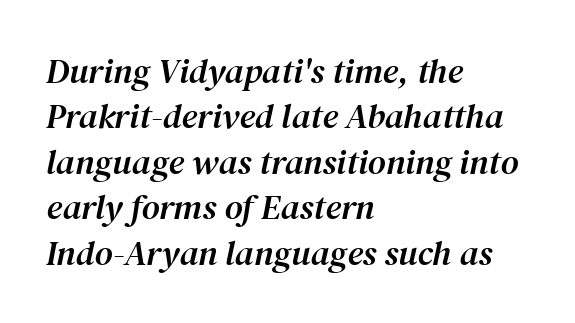
The rendering anchors every line to the left-hand side. A typesetter would call this zero additional tracking. The face used here is proportionally spaced, like ordinary book or web type. Vertically, the passage feels balanced, rows spaced as you'd expect. Quick note: italic. Letters rest on an invisible, unmarked baseline.
